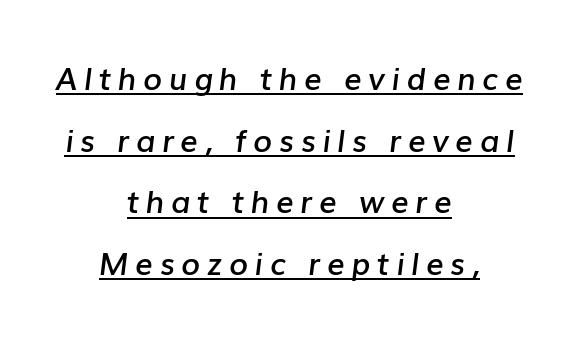
{"italic": "yes", "lean": "right", "slant_degrees": 7, "bold": "semi", "weight": "semibold", "width": "normal", "stroke_contrast": "low", "x_height": "medium", "monospaced": "no", "underline": "yes", "align": "center", "line_spacing": "loose", "line_spacing_ratio": 1.99, "letter_spacing": "wide", "letter_spacing_em": 0.21, "glyph_px": 31}
